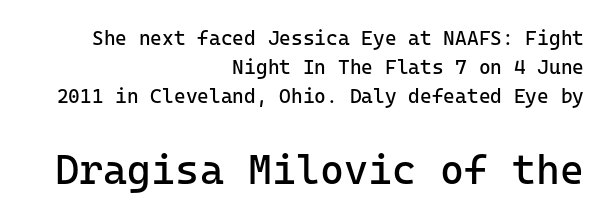
The more generous point size was reserved for the lower chunk. Is this a fixed-width face? Yes — each glyph sits in an identical cell. Style check: upright. Is this a sans? Yes — the strokes have no serifs. The paragraph shown leans on its right margin. On a weight scale, this lands at 450 or below.
